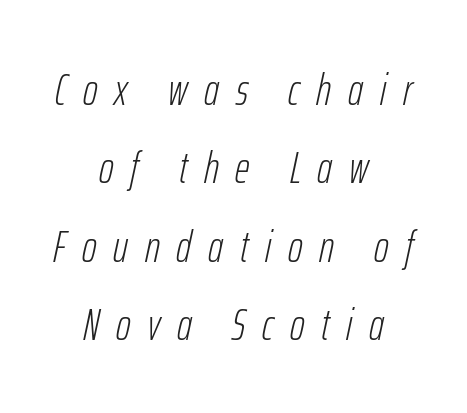
Tall strokes in this sample are angled rather than plumb. The letters advance in unequal steps, a hallmark of proportional type. Caption: expanded tracking, letters set apart. The gap between lines stays unmarked.
